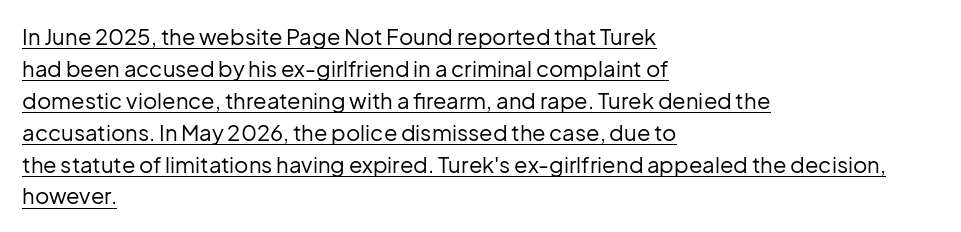
The image shows 22 px text type, upright; set left-aligned, normal line spacing (1.45x), normal letter spacing, underlined.
